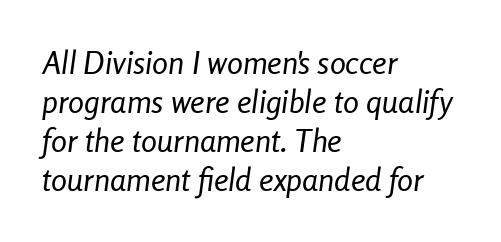
The image shows 32 px regular-weight, condensed type, italic (leaning right); set left-aligned, line spacing 1.22x, normal letter spacing, not underlined; low stroke contrast and a medium x-height.
